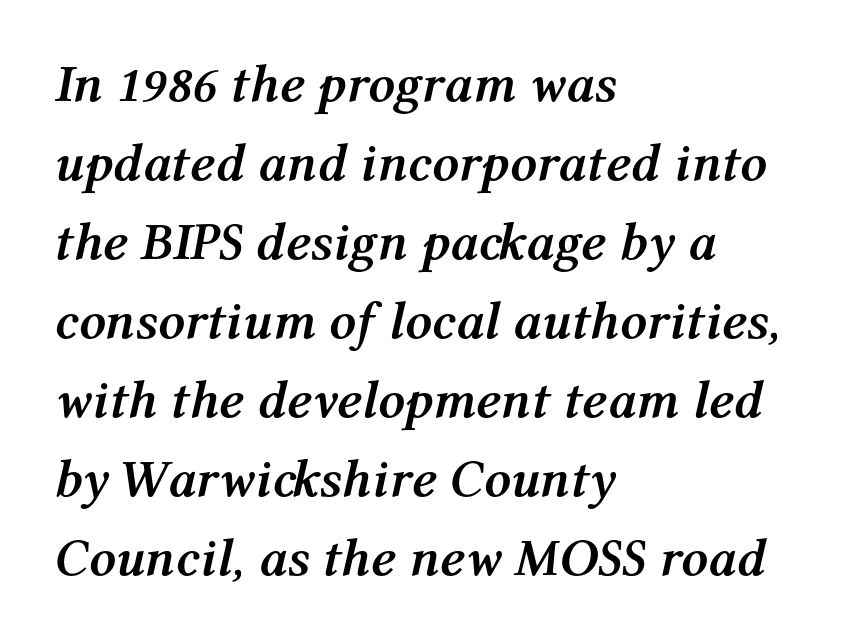
A student would call this left alignment; a typographer would say flush left, rag right. Standard letterfit; no display-style spreading of the glyphs. Typographic density is high because the face is bold. The axis of the letterforms is tilted away from vertical. Compared with typical paragraphs, the rows here are spaced about the same. Varying glyph widths throughout — classic text-font behaviour.
